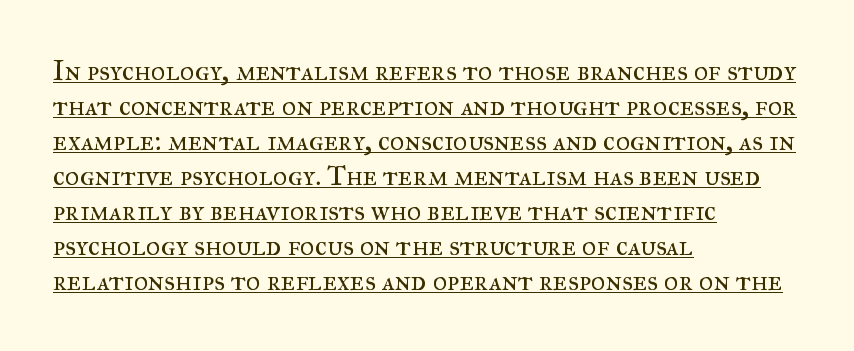
{"serif": "yes", "italic": "no", "bold": "no", "weight": "regular", "width": "normal", "stroke_contrast": "medium", "x_height": "small", "monospaced": "no", "underline": "yes", "align": "left", "line_spacing": "normal", "line_spacing_ratio": 1.25, "letter_spacing": "normal", "letter_spacing_em": 0.0, "glyph_px": 28}
